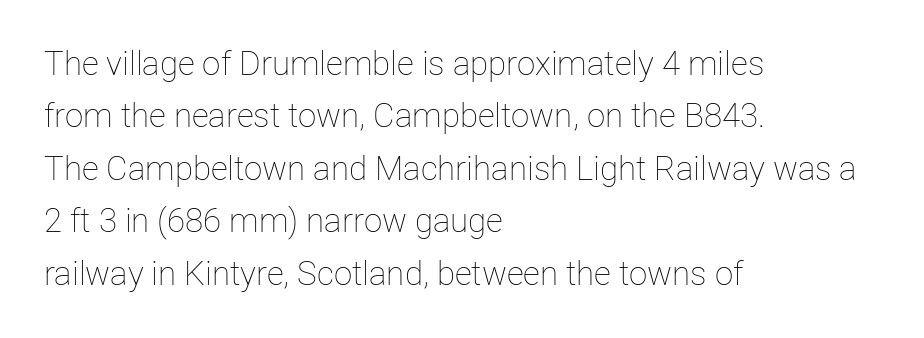
On a weight scale, this lands at 450 or below. Is there much room between lines? A standard amount, neither cramped nor airy. This sample has the flowing, uneven cadence of proportional lettering. Tracking here is standard; glyphs follow each other at the usual distance.
